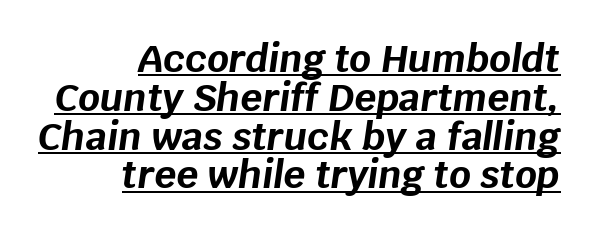
Q: Is the text bold? A: Yes.
Q: Is the text italic (slanted)? A: Yes, it leans right by about 8 degrees.
Q: Is the text underlined? A: Yes.
Q: How is the paragraph aligned? A: Right-aligned.
Q: Is the spacing between letters normal or unusually wide? A: Normal.
Q: Is the spacing between lines tight, normal or loose? A: Tight.
Q: Width (condensed, normal, or wide)? A: Normal.
Q: Stroke contrast? A: Low.
Q: x-height? A: Large.
Q: Monospaced? A: No.
